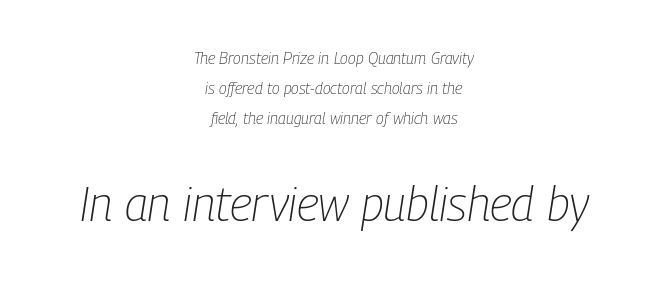
The space directly below the letters is spotless. This layout puts the modest block above and the oversized block below. Horizontally, the lines are justified to the midpoint only. The lettering tilts uniformly, giving the passage an italic look.
